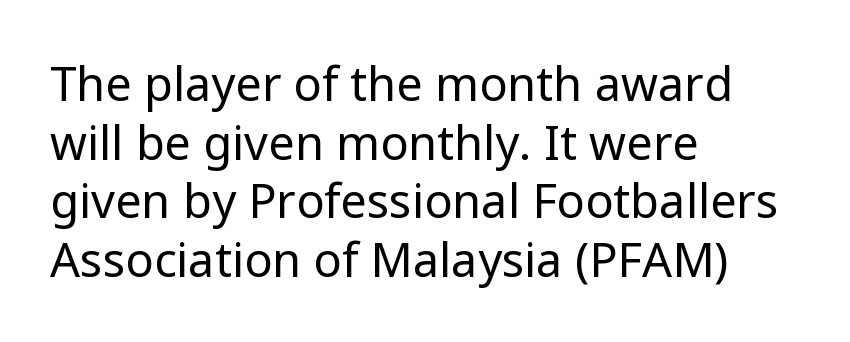
The image shows 47 px regular-weight sans-serif type, upright; set left-aligned, normal line spacing (1.25x), normal letter spacing, not underlined; low stroke contrast and a medium x-height.
